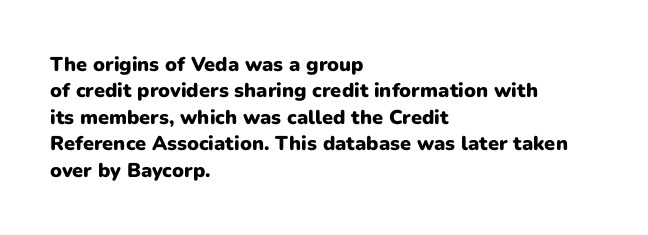
The image shows 20 px bold type, upright; set left-aligned, normal line spacing (1.32x), normal letter spacing, not underlined.
